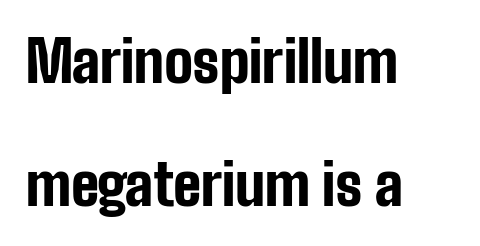
Is this a fixed-width face? No — the glyphs have proportional, varying widths. Regarding serifs, this sample does without them. Observe the ordinary spacing: letters are neighbours, not strangers. Leftover space on each line is placed entirely after the last word. The glyphs are unaccompanied by any horizontal stroke below them.
